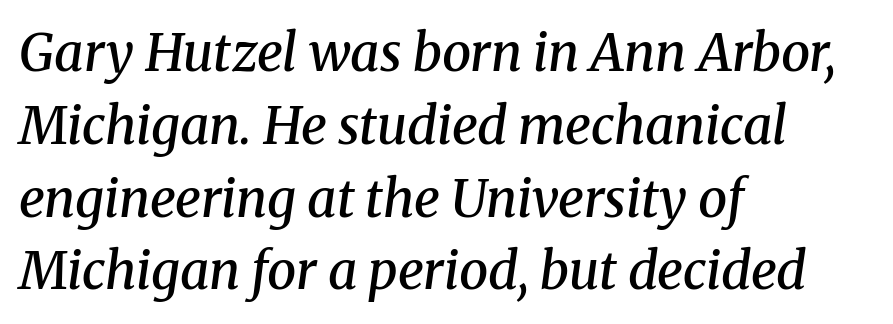
Q: Is the text bold? A: Semi-bold.
Q: Is the text italic (slanted)? A: Yes, it leans right by about 8 degrees.
Q: Is the typeface a serif or a sans-serif typeface? A: Serif.
Q: Is the text underlined? A: No.
Q: How is the paragraph aligned? A: Left-aligned.
Q: Is the spacing between letters normal or unusually wide? A: Normal.
Q: Is the spacing between lines tight, normal or loose? A: Normal.
Q: Width (condensed, normal, or wide)? A: Normal.
Q: Stroke contrast? A: Medium.
Q: x-height? A: Medium.
Q: Monospaced? A: No.
